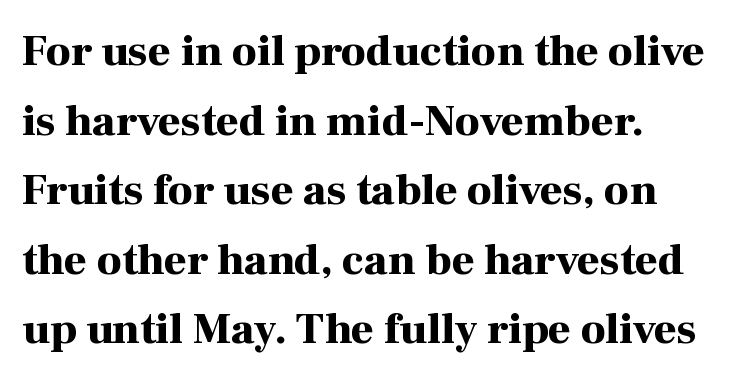
The image shows 44 px bold serif type, upright; set left-aligned, normal line spacing (1.58x), normal letter spacing, not underlined; high stroke contrast and a medium x-height.
